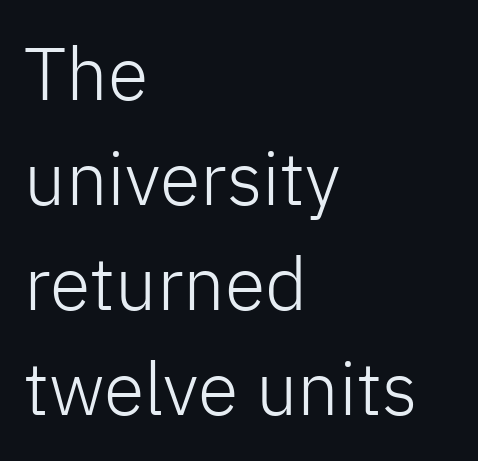
The space between consecutive lines is moderate. Does extra space separate the letters? No, they use regular spacing. You could not count columns in this text — the font is proportionally spaced. When letters stand straight like this, we call the style roman or upright. Is the block centered? No — it sits flush against the left margin.
